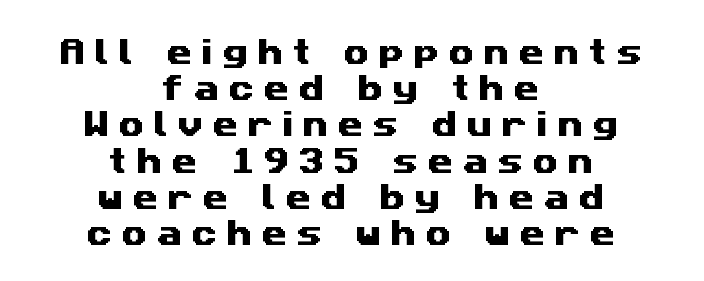
The image shows 29 px wide sans-serif type; set centered, normal line spacing (1.25x), unusually wide letter spacing (+0.33 em), not underlined; medium stroke contrast and a medium x-height.
